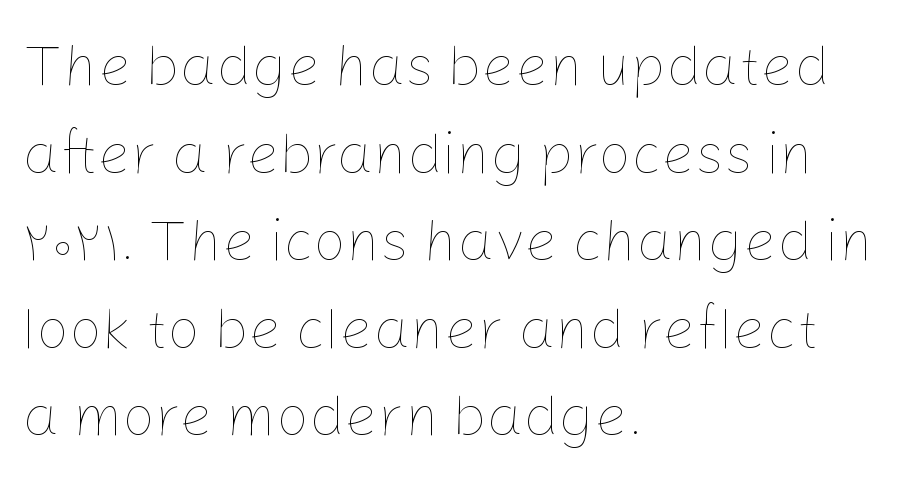
The image shows 58 px thin type, upright; set left-aligned, normal line spacing (1.51x), normal letter spacing, not underlined; low stroke contrast and a medium x-height.
